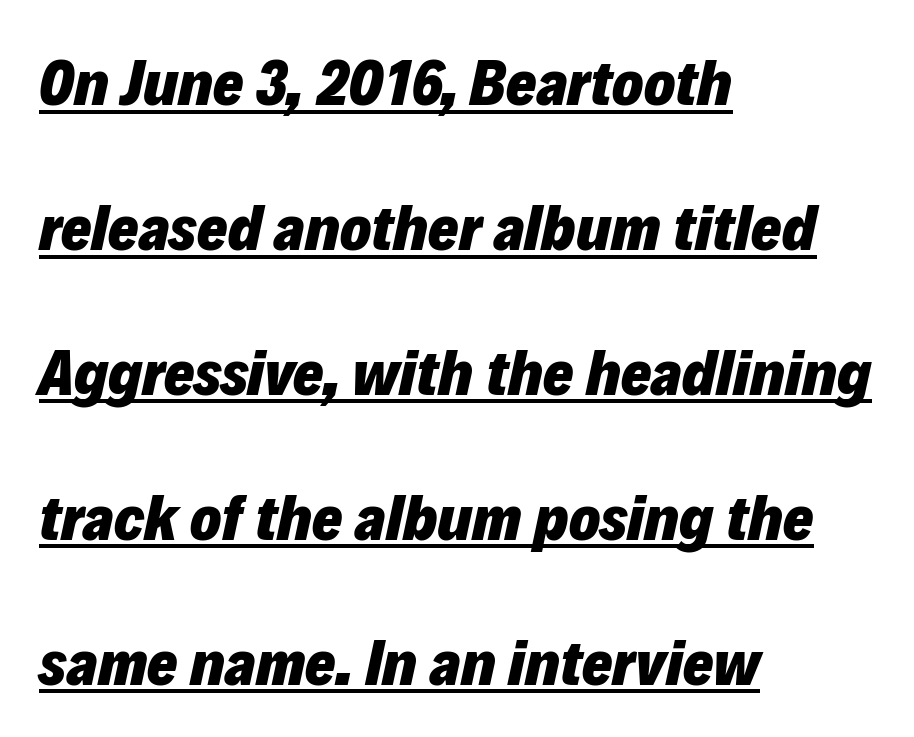
Q: Is the text bold? A: Yes.
Q: Is the text italic (slanted)? A: Yes, it leans right by about 12 degrees.
Q: Is the text underlined? A: Yes.
Q: How is the paragraph aligned? A: Left-aligned.
Q: Is the spacing between letters normal or unusually wide? A: Normal.
Q: Is the spacing between lines tight, normal or loose? A: Loose.
Q: Width (condensed, normal, or wide)? A: Normal.
Q: Stroke contrast? A: Low.
Q: x-height? A: Medium.
Q: Monospaced? A: No.
